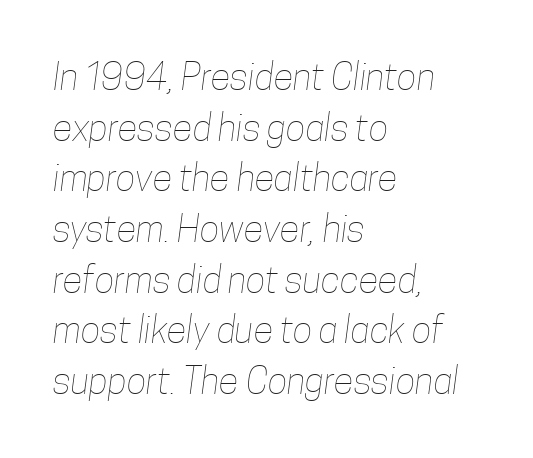
The image shows 37 px thin, condensed type; set left-aligned, normal line spacing (1.37x), normal letter spacing, not underlined; low stroke contrast and a medium x-height.
